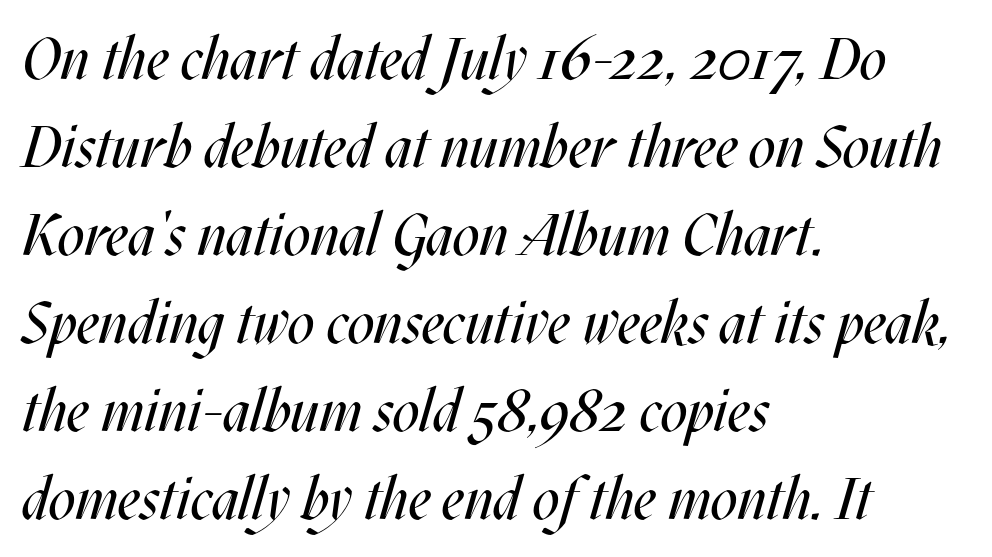
Q: Is the text bold? A: No.
Q: Is the text italic (slanted)? A: Yes, it leans right by about 17 degrees.
Q: Is the text underlined? A: No.
Q: How is the paragraph aligned? A: Left-aligned.
Q: Is the spacing between letters normal or unusually wide? A: Normal.
Q: Is the spacing between lines tight, normal or loose? A: Normal.
Q: Width (condensed, normal, or wide)? A: Condensed.
Q: Stroke contrast? A: Medium.
Q: x-height? A: Large.
Q: Monospaced? A: No.
